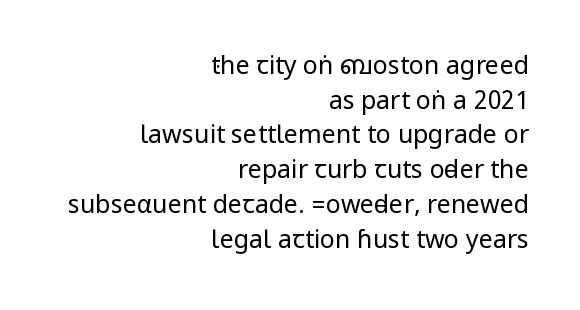
The image shows 25 px text type, upright; set right-aligned, normal line spacing (1.39x), normal letter spacing, not underlined.
